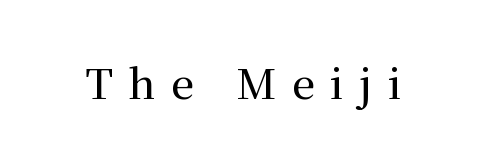
Q: Is the text italic (slanted)? A: No, it is upright.
Q: Is the typeface a serif or a sans-serif typeface? A: Serif.
Q: Is the text underlined? A: No.
Q: Is the spacing between letters normal or unusually wide? A: Unusually wide.
Q: Width (condensed, normal, or wide)? A: Normal.
Q: Stroke contrast? A: Medium.
Q: x-height? A: Medium.
Q: Monospaced? A: No.
